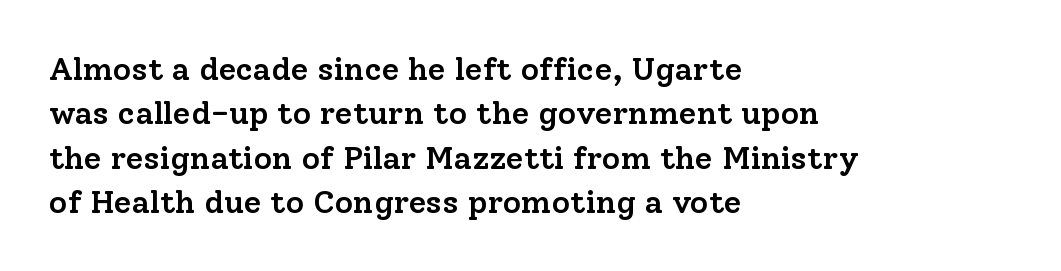
Q: Is the text bold? A: Semi-bold.
Q: Is the text italic (slanted)? A: No, it is upright.
Q: Is the typeface a serif or a sans-serif typeface? A: Serif.
Q: Is the text underlined? A: No.
Q: How is the paragraph aligned? A: Left-aligned.
Q: Is the spacing between letters normal or unusually wide? A: Normal.
Q: Is the spacing between lines tight, normal or loose? A: Normal.
Q: Width (condensed, normal, or wide)? A: Normal.
Q: Stroke contrast? A: Low.
Q: x-height? A: Medium.
Q: Monospaced? A: No.
